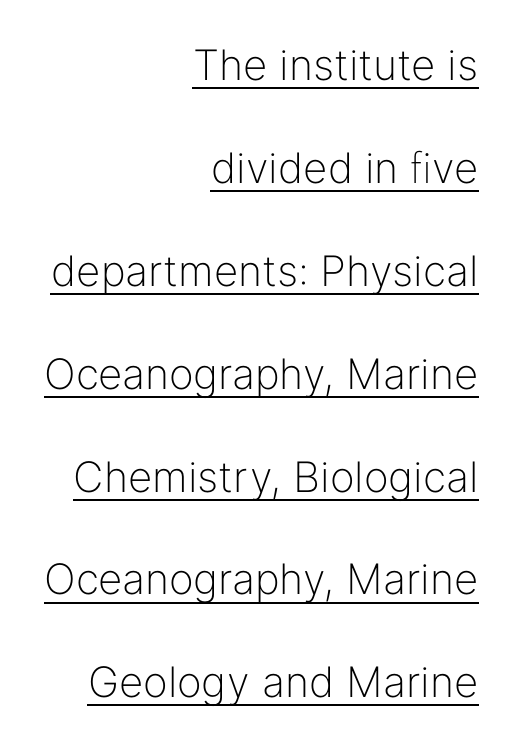
Q: Is the text bold? A: No.
Q: Is the text italic (slanted)? A: No, it is upright.
Q: Is the typeface a serif or a sans-serif typeface? A: Sans-serif.
Q: Is the text underlined? A: Yes.
Q: How is the paragraph aligned? A: Right-aligned.
Q: Is the spacing between letters normal or unusually wide? A: Normal.
Q: Is the spacing between lines tight, normal or loose? A: Loose.
Q: Width (condensed, normal, or wide)? A: Normal.
Q: Stroke contrast? A: Low.
Q: x-height? A: Medium.
Q: Monospaced? A: No.
